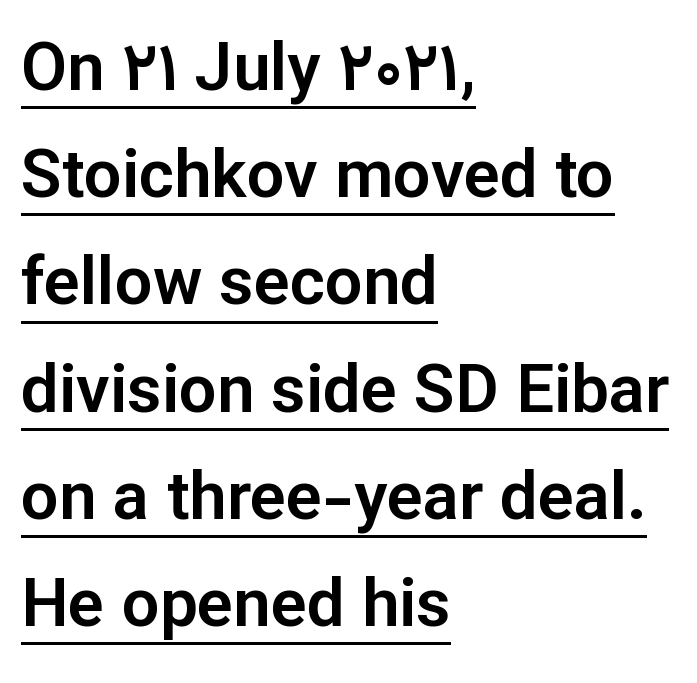
Q: Is the text italic (slanted)? A: No, it is upright.
Q: Is the typeface a serif or a sans-serif typeface? A: Sans-serif.
Q: Is the text underlined? A: Yes.
Q: How is the paragraph aligned? A: Left-aligned.
Q: Is the spacing between letters normal or unusually wide? A: Normal.
Q: Is the spacing between lines tight, normal or loose? A: Normal.
Q: Width (condensed, normal, or wide)? A: Normal.
Q: Stroke contrast? A: Low.
Q: x-height? A: Medium.
Q: Monospaced? A: No.
